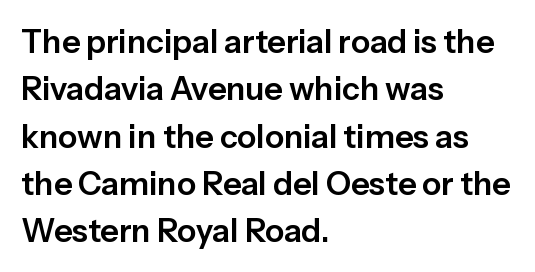
Q: Is the text italic (slanted)? A: No, it is upright.
Q: Is the typeface a serif or a sans-serif typeface? A: Sans-serif.
Q: Is the text underlined? A: No.
Q: How is the paragraph aligned? A: Left-aligned.
Q: Is the spacing between letters normal or unusually wide? A: Normal.
Q: Is the spacing between lines tight, normal or loose? A: Normal.
Q: Width (condensed, normal, or wide)? A: Normal.
Q: Stroke contrast? A: Low.
Q: x-height? A: Medium.
Q: Monospaced? A: No.
